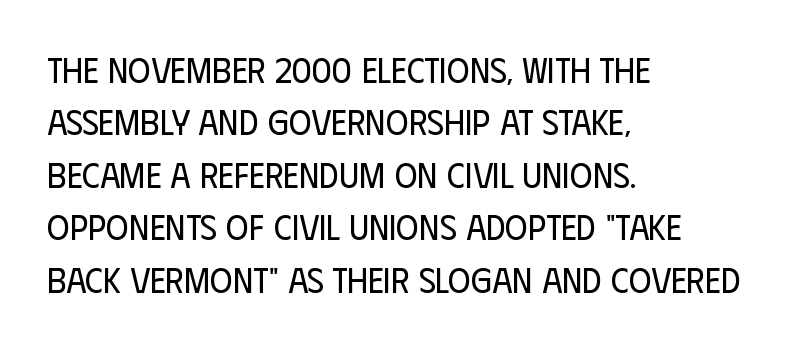
Q: Is the text bold? A: No.
Q: Is the text italic (slanted)? A: No, it is upright.
Q: Is the typeface a serif or a sans-serif typeface? A: Sans-serif.
Q: Is the text underlined? A: No.
Q: How is the paragraph aligned? A: Left-aligned.
Q: Is the spacing between letters normal or unusually wide? A: Normal.
Q: Is the spacing between lines tight, normal or loose? A: Normal.
Q: Width (condensed, normal, or wide)? A: Condensed.
Q: Stroke contrast? A: Low.
Q: x-height? A: Large.
Q: Monospaced? A: No.
